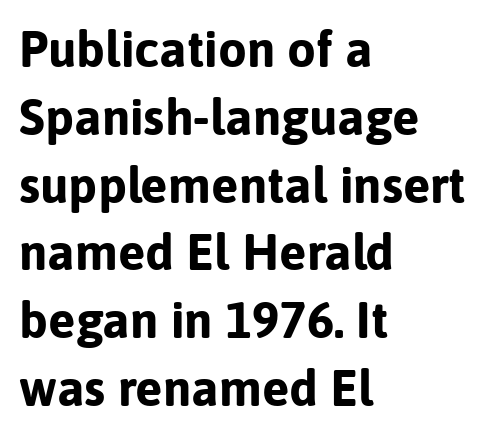
Q: Is the text bold? A: Yes.
Q: Is the text italic (slanted)? A: No, it is upright.
Q: Is the typeface a serif or a sans-serif typeface? A: Sans-serif.
Q: Is the text underlined? A: No.
Q: How is the paragraph aligned? A: Left-aligned.
Q: Is the spacing between letters normal or unusually wide? A: Normal.
Q: Is the spacing between lines tight, normal or loose? A: Normal.
Q: Width (condensed, normal, or wide)? A: Normal.
Q: Stroke contrast? A: Low.
Q: x-height? A: Medium.
Q: Monospaced? A: No.
